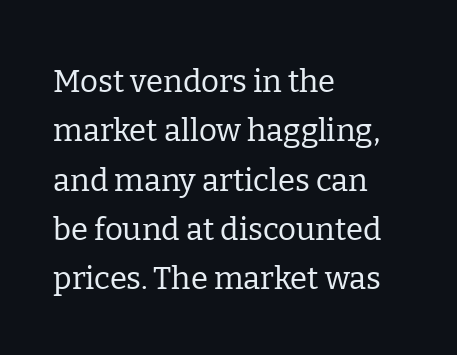
Q: Is the text bold? A: No.
Q: Is the text italic (slanted)? A: No, it is upright.
Q: Is the typeface a serif or a sans-serif typeface? A: Serif.
Q: Is the text underlined? A: No.
Q: How is the paragraph aligned? A: Left-aligned.
Q: Is the spacing between letters normal or unusually wide? A: Normal.
Q: Is the spacing between lines tight, normal or loose? A: Normal.
Q: Width (condensed, normal, or wide)? A: Normal.
Q: Stroke contrast? A: Low.
Q: x-height? A: Medium.
Q: Monospaced? A: No.
